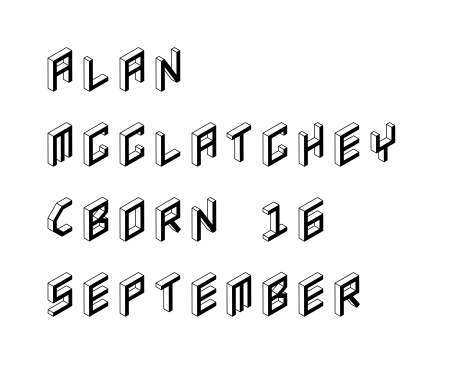
Q: Is the text italic (slanted)? A: No, it is upright.
Q: Is the text underlined? A: No.
Q: How is the paragraph aligned? A: Left-aligned.
Q: Is the spacing between letters normal or unusually wide? A: Normal.
Q: Is the spacing between lines tight, normal or loose? A: Normal.
Q: Width (condensed, normal, or wide)? A: Condensed.
Q: x-height? A: Large.
